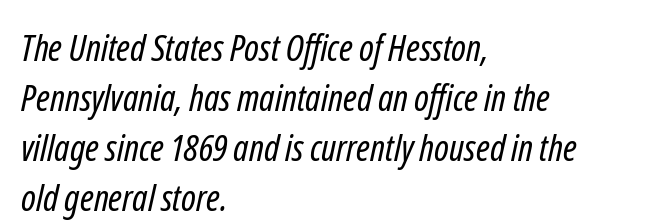
{"serif": "no", "bold": "no", "weight": "regular", "width": "condensed", "stroke_contrast": "low", "x_height": "medium", "monospaced": "no", "underline": "no", "align": "left", "line_spacing": "normal", "line_spacing_ratio": 1.35, "letter_spacing": "normal", "letter_spacing_em": 0.0, "glyph_px": 37}
